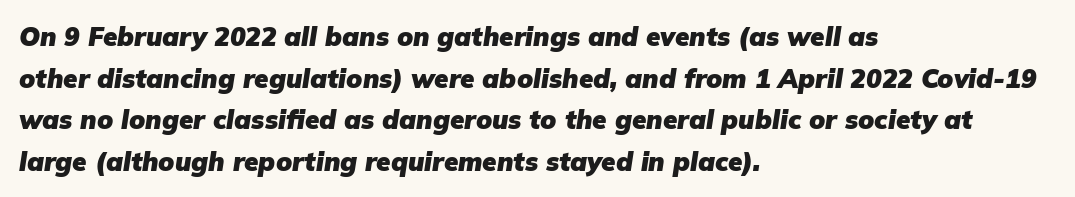
Q: Is the text bold? A: Yes.
Q: Is the text italic (slanted)? A: Yes, it leans right by about 9 degrees.
Q: Is the text underlined? A: No.
Q: How is the paragraph aligned? A: Left-aligned.
Q: Is the spacing between letters normal or unusually wide? A: Normal.
Q: Is the spacing between lines tight, normal or loose? A: Normal.
